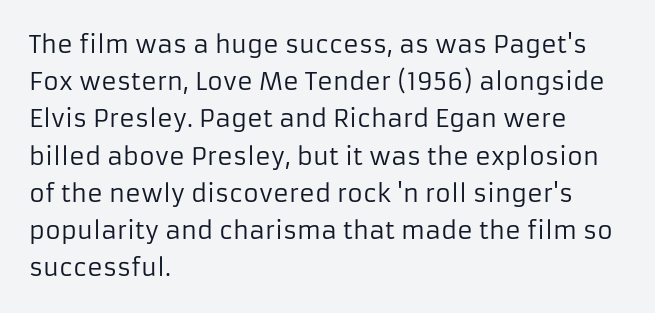
Ordinary non-slanted type is in use. This sample uses plain, unmodified letter spacing. Has an underline been added? It has not. The designer left line spacing at the default. The cut favours lightness, reaching ordinary text weight at its darkest. Layout note: lines flush left.
